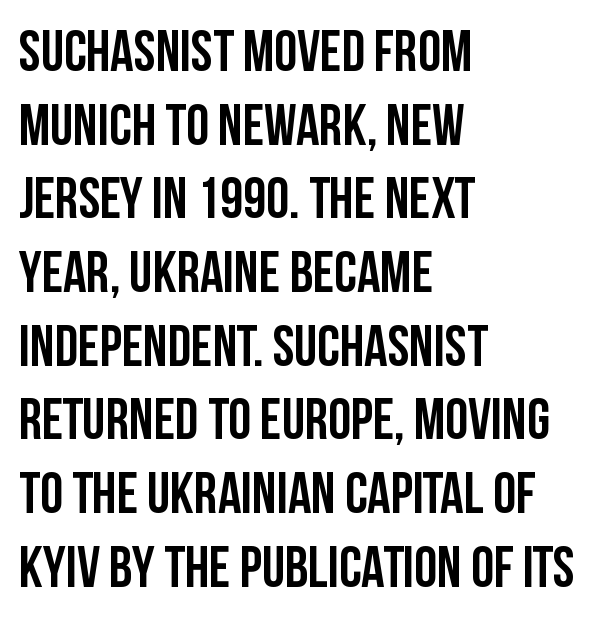
No italicization has been applied; the sample stays upright. Set as a true bold cut, around the 700 mark. The rendering anchors every line to the left-hand side. Glyph-to-glyph distance matches everyday printed text. Bare-footed words on every line.
